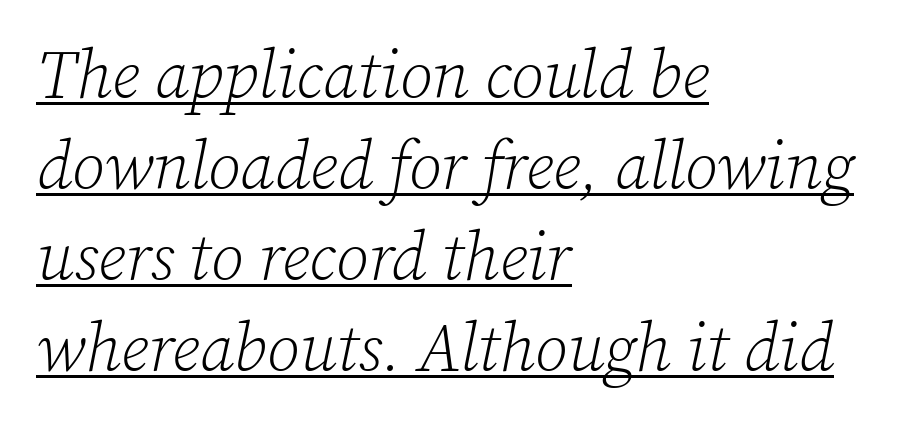
{"serif": "yes", "italic": "yes", "lean": "right", "slant_degrees": 12, "bold": "no", "weight": "light", "width": "normal", "stroke_contrast": "low", "x_height": "medium", "monospaced": "no", "underline": "yes", "align": "left", "line_spacing": "normal", "line_spacing_ratio": 1.36, "letter_spacing": "normal", "letter_spacing_em": 0.0, "glyph_px": 67}
